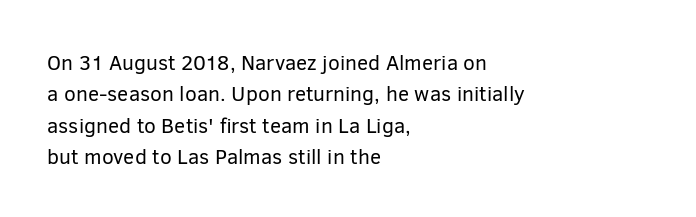
The image shows 21 px text type, upright; set left-aligned, normal line spacing (1.49x), normal letter spacing, not underlined.
